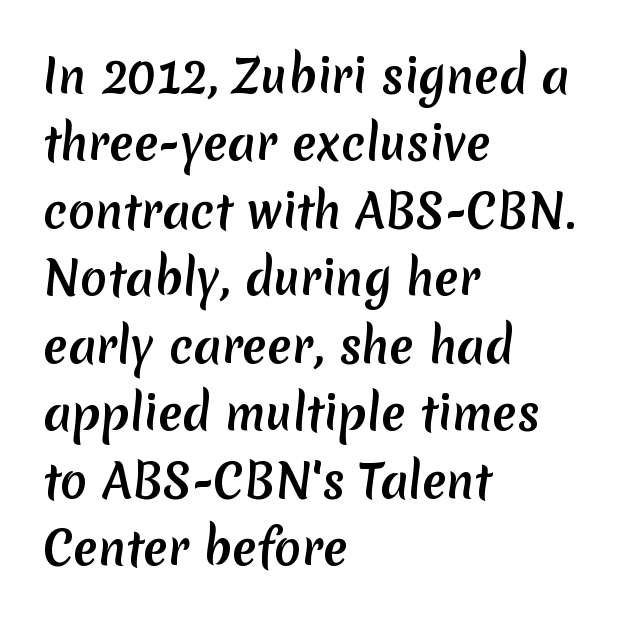
You can tell from the bare stems that sans-serif type was used. What's the leading like? Ordinary, nothing unusual. Strong, thick strokes mark this as bold type. The passage is arranged the way most books set body copy — flush left. Think of a printed novel: that variable character pitch is what you see here.
